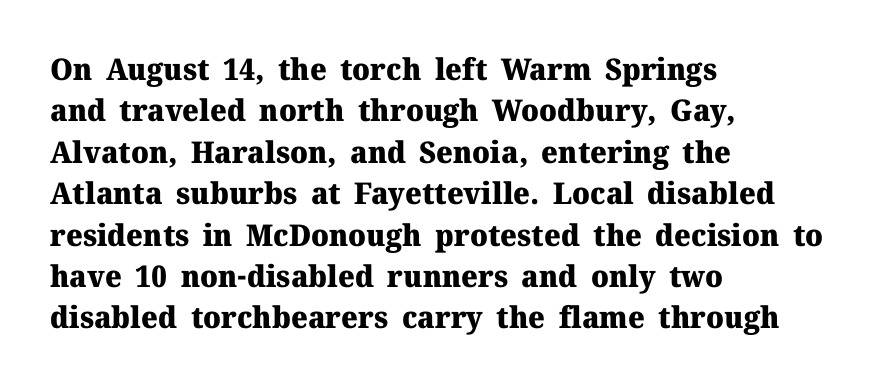
The image shows 30 px heavy serif type, upright; set left-aligned, normal line spacing (1.38x), normal letter spacing, not underlined; medium stroke contrast and a medium x-height.
